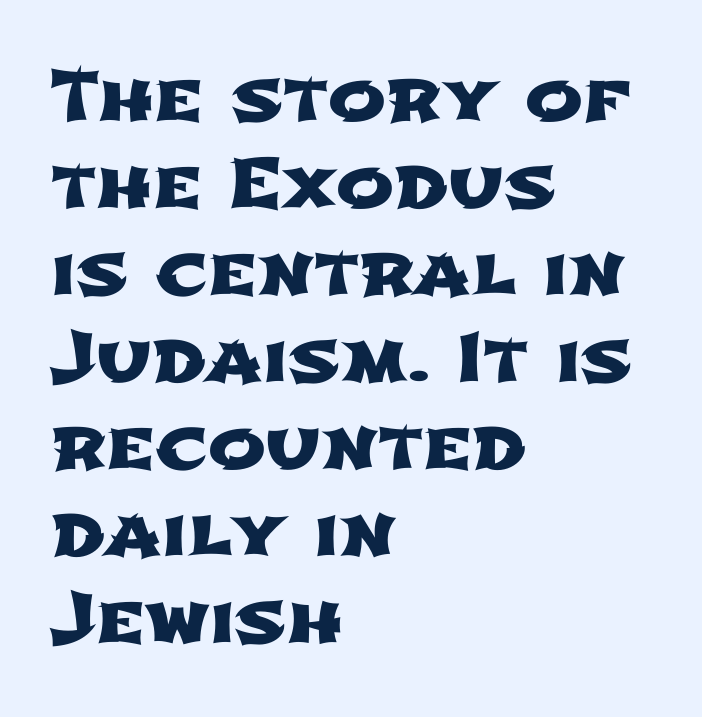
{"serif": "no", "width": "wide", "stroke_contrast": "low", "x_height": "medium", "monospaced": "no", "underline": "no", "align": "left", "line_spacing": "normal", "line_spacing_ratio": 1.26, "letter_spacing": "normal", "letter_spacing_em": 0.0, "glyph_px": 69}
